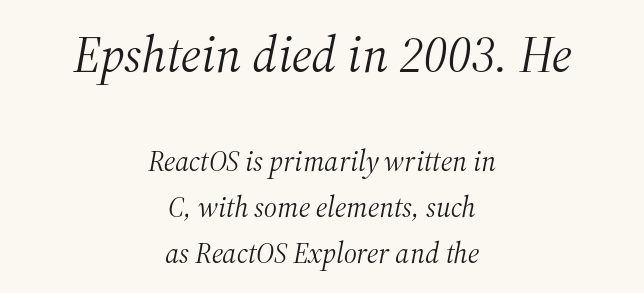
Is the letter spacing exaggerated? No — it looks like the ordinary default. These glyphs show unthickened strokes, regular width or finer. The line-height multiplier appears to be the usual default. Is the type slanted? Yes — the strokes lean at a clear angle.
